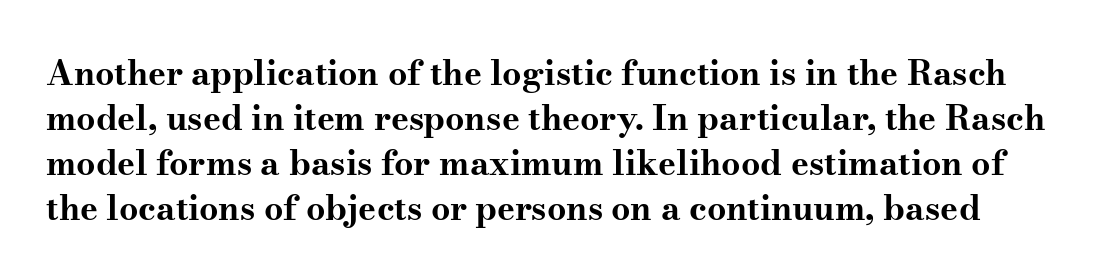
Q: Is the text bold? A: Yes.
Q: Is the text italic (slanted)? A: No, it is upright.
Q: Is the typeface a serif or a sans-serif typeface? A: Serif.
Q: Is the text underlined? A: No.
Q: Is the spacing between letters normal or unusually wide? A: Normal.
Q: Is the spacing between lines tight, normal or loose? A: Normal.
Q: Width (condensed, normal, or wide)? A: Wide.
Q: Stroke contrast? A: Medium.
Q: x-height? A: Small.
Q: Monospaced? A: No.
